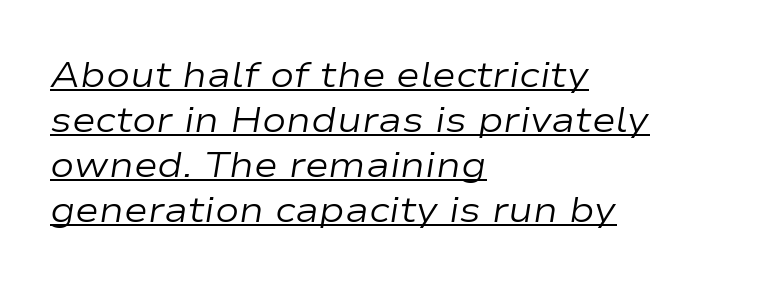
In terms of posture, this sample is oblique. The rendering keeps characters at their native spacing. Compared with a centered layout, this one pins lines to the left instead. Counters stay open thanks to moderate or lighter strokes.
